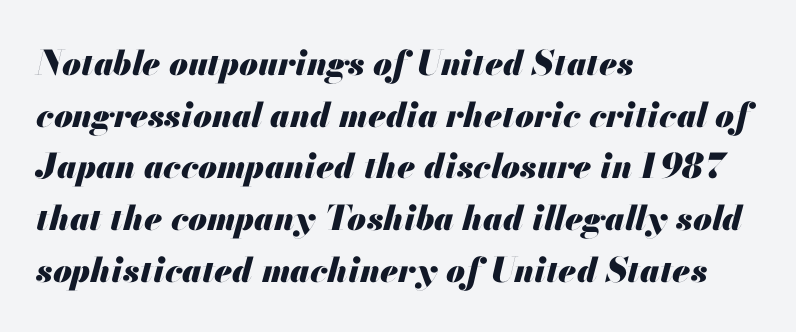
The face used here is rendered with its standard letterfit. I'd describe the lettering as bold — thick and assertive. The rendering uses natural spacing where letterforms have individual widths. Anything drawn beneath the words? Only blank space. Line starts are locked; line ends wander.
